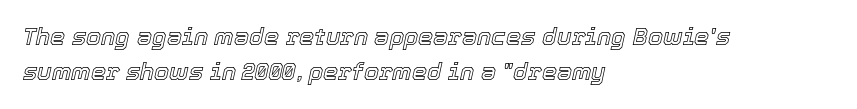
{"italic": "yes", "lean": "right", "slant_degrees": 12, "underline": "no", "align": "left", "line_spacing": "normal", "line_spacing_ratio": 1.46, "letter_spacing": "normal", "letter_spacing_em": 0.0, "glyph_px": 24}
